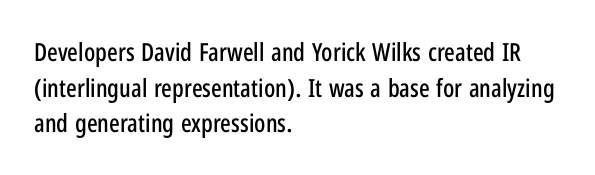
Glyph-to-glyph distance matches everyday printed text. The baseline area is clear. These lines are set flush left with a ragged right edge. Designer's note — italics off, roman on. The rendering uses a moderate line-height, typical for paragraphs.
